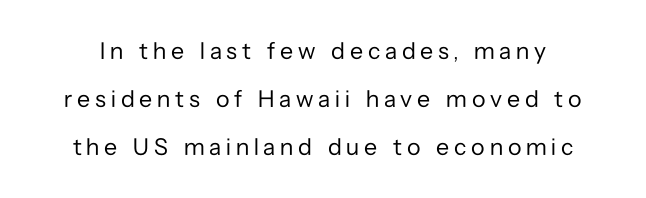
Q: Is the text bold? A: No.
Q: Is the text italic (slanted)? A: No, it is upright.
Q: Is the text underlined? A: No.
Q: Is the spacing between letters normal or unusually wide? A: Unusually wide.
Q: Is the spacing between lines tight, normal or loose? A: Loose.
